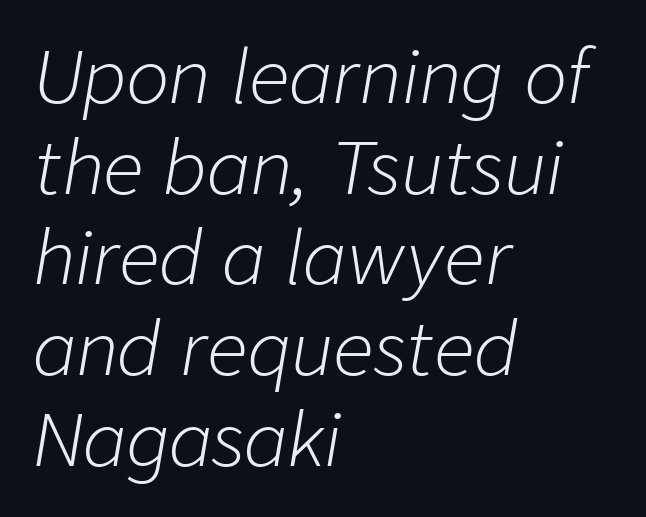
Q: Is the text bold? A: No.
Q: Is the text italic (slanted)? A: Yes, it leans right by about 9 degrees.
Q: Is the text underlined? A: No.
Q: How is the paragraph aligned? A: Left-aligned.
Q: Is the spacing between letters normal or unusually wide? A: Normal.
Q: Is the spacing between lines tight, normal or loose? A: Normal.
Q: Width (condensed, normal, or wide)? A: Normal.
Q: Stroke contrast? A: Low.
Q: x-height? A: Medium.
Q: Monospaced? A: No.
